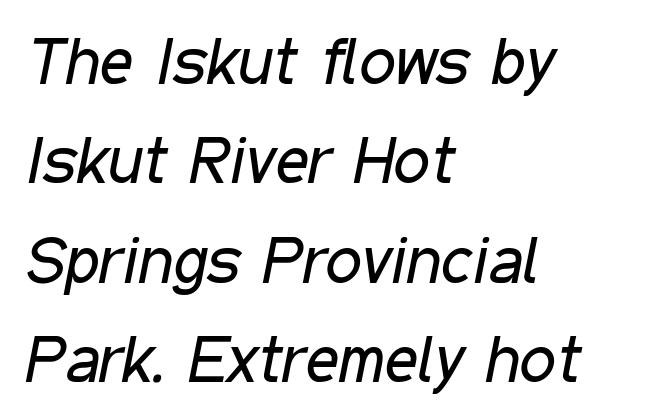
The image shows 65 px regular-weight, condensed type, italic (leaning right); set left-aligned, normal line spacing (1.53x), normal letter spacing, not underlined; low stroke contrast and a medium x-height.
